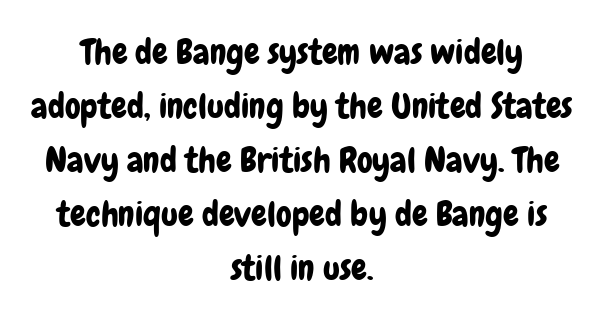
The image shows 35 px condensed sans-serif type, upright; set centered, normal line spacing (1.54x), normal letter spacing, not underlined; low stroke contrast and a medium x-height.
